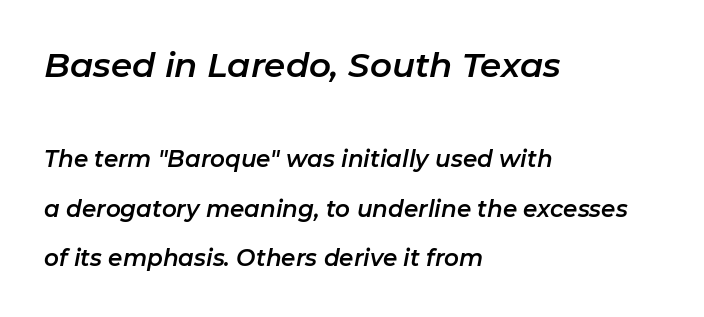
{"italic": "yes", "lean": "right", "slant_degrees": 11, "width": "normal", "stroke_contrast": "low", "x_height": "medium", "monospaced": "no", "underline": "no", "align": "left", "line_spacing": "loose", "line_spacing_ratio": 2.15, "letter_spacing": "normal", "letter_spacing_em": 0.0, "larger_block": "first", "size_ratio": 1.48, "glyph_px": 34}
